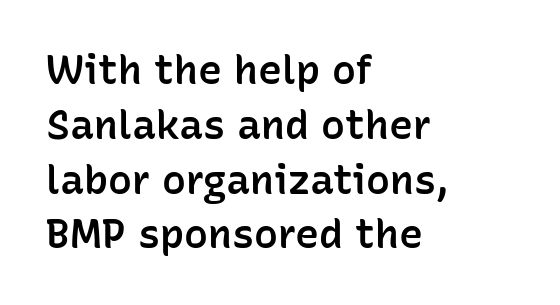
The image shows 40 px semibold sans-serif type, upright; set left-aligned, normal line spacing (1.37x), normal letter spacing, not underlined; low stroke contrast and a medium x-height.
